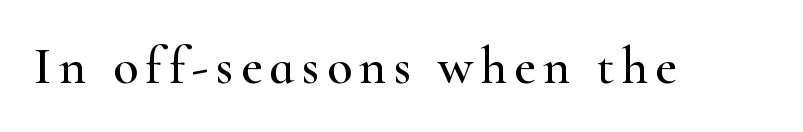
Q: Is the text italic (slanted)? A: No, it is upright.
Q: Is the typeface a serif or a sans-serif typeface? A: Serif.
Q: Is the text underlined? A: No.
Q: Width (condensed, normal, or wide)? A: Wide.
Q: Stroke contrast? A: High.
Q: x-height? A: Small.
Q: Monospaced? A: No.
